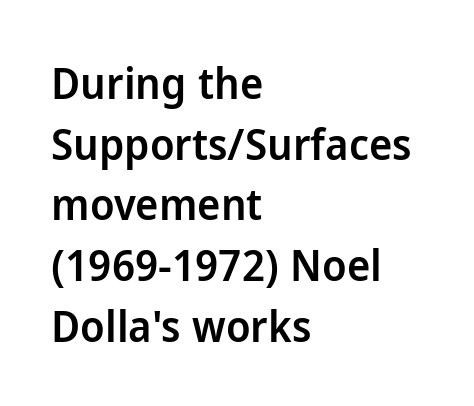
{"serif": "no", "italic": "no", "bold": "semi", "weight": "semibold", "width": "normal", "stroke_contrast": "low", "x_height": "medium", "monospaced": "no", "underline": "no", "align": "left", "line_spacing": "normal", "line_spacing_ratio": 1.38, "letter_spacing": "normal", "letter_spacing_em": 0.0, "glyph_px": 44}
